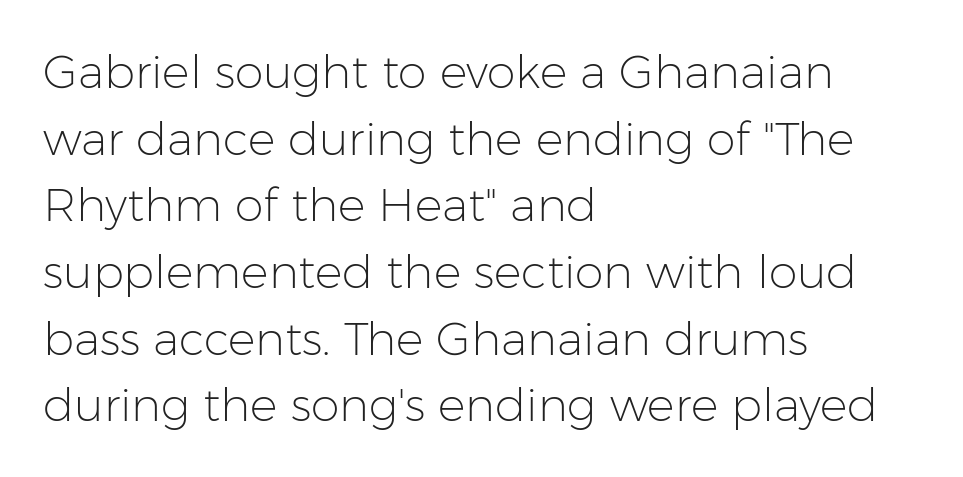
What's the leading like? Ordinary, nothing unusual. Quick note: underline off. A quiet, ordinary-to-light weight characterises the typeface. Reading down the block, your eye returns to a fixed left position each line.
